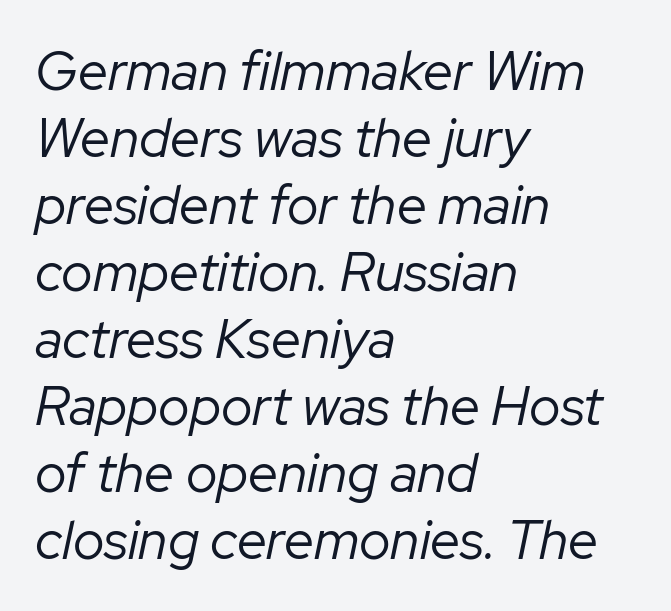
The font's italic variant was chosen for this text. Each stroke keeps to a modest, everyday thickness or less. The tracking reads as untouched default to a designer's eye. You could not count columns in this text — the font is proportionally spaced.
